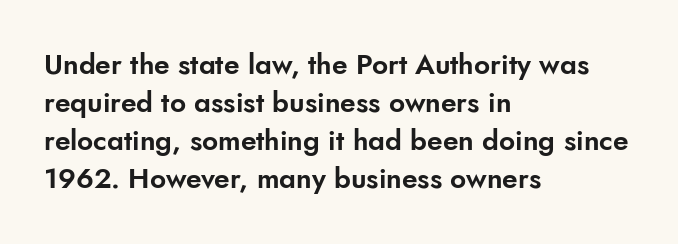
Q: Is the text italic (slanted)? A: No, it is upright.
Q: Is the typeface a serif or a sans-serif typeface? A: Sans-serif.
Q: Is the text underlined? A: No.
Q: How is the paragraph aligned? A: Left-aligned.
Q: Is the spacing between letters normal or unusually wide? A: Normal.
Q: Is the spacing between lines tight, normal or loose? A: Normal.
Q: Width (condensed, normal, or wide)? A: Normal.
Q: Stroke contrast? A: Low.
Q: x-height? A: Small.
Q: Monospaced? A: No.
